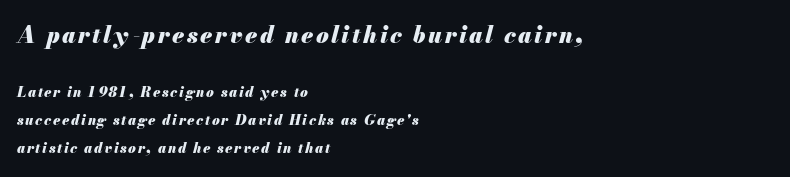
The image shows 23 px bold type, italic (leaning right); set left-aligned, loose line spacing (2.0x), not underlined; the first (top) block is 1.64x larger.
